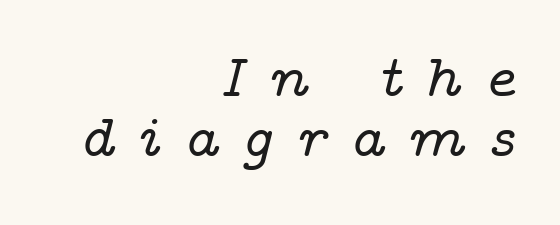
The image shows 60 px wide serif type, italic (leaning right); set right-aligned, tight line spacing (1.0x), unusually wide letter spacing (+0.37 em), not underlined; low stroke contrast and a medium x-height.
